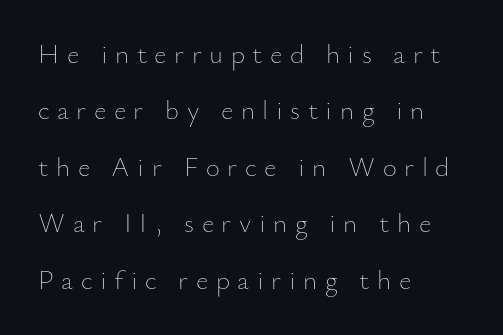
Compared with typical paragraphs, the rows here are farther apart. The space beneath each line is pristine and unruled. The strokes are not fattened; the text isn't bold. Notice how the stems are strictly vertical — no italics here.
